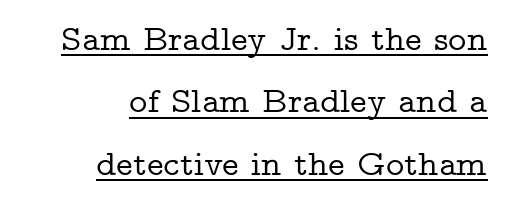
A rule runs beneath these lines of type. The face used here is proportionally spaced, like ordinary book or web type. A student would call this right alignment; a typographer would say flush right, rag left. This sample uses plain, unmodified letter spacing. Little horizontal feet cap the strokes, marking this as serif type.
